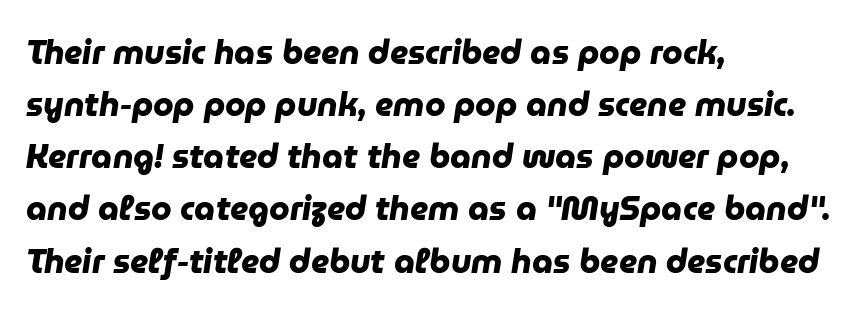
{"serif": "no", "bold": "yes", "weight": "heavy", "width": "normal", "stroke_contrast": "low", "x_height": "medium", "monospaced": "no", "underline": "no", "align": "left", "line_spacing": "normal", "line_spacing_ratio": 1.58, "letter_spacing": "normal", "letter_spacing_em": 0.0, "glyph_px": 33}
